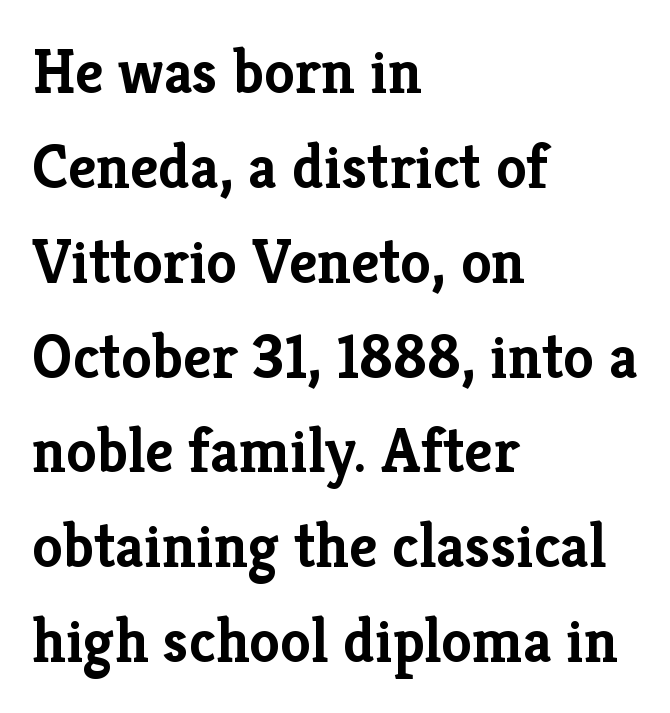
The image shows 62 px semibold serif type, upright; set left-aligned, normal line spacing (1.53x), normal letter spacing, not underlined; low stroke contrast and a medium x-height.
